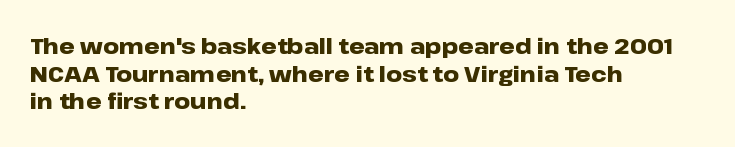
Q: Is the text bold? A: Yes.
Q: Is the text italic (slanted)? A: No, it is upright.
Q: Is the text underlined? A: No.
Q: How is the paragraph aligned? A: Left-aligned.
Q: Is the spacing between letters normal or unusually wide? A: Normal.
Q: Is the spacing between lines tight, normal or loose? A: Normal.
